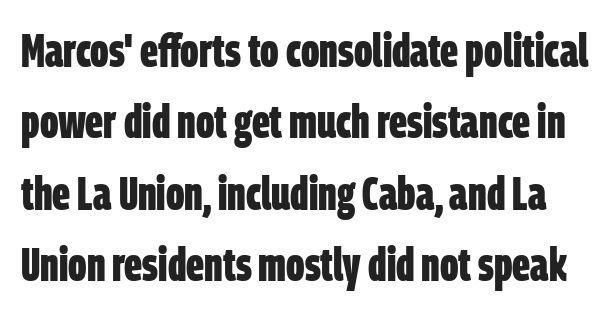
The image shows 47 px bold, condensed sans-serif type; set normal line spacing (1.52x), normal letter spacing, not underlined; low stroke contrast and a large x-height.
